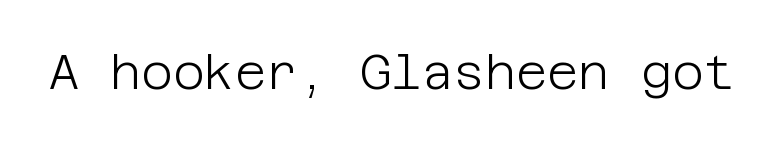
Q: Is the text bold? A: No.
Q: Is the text italic (slanted)? A: No, it is upright.
Q: Is the typeface a serif or a sans-serif typeface? A: Sans-serif.
Q: Is the text underlined? A: No.
Q: Is the spacing between letters normal or unusually wide? A: Normal.
Q: Width (condensed, normal, or wide)? A: Normal.
Q: Stroke contrast? A: Low.
Q: x-height? A: Large.
